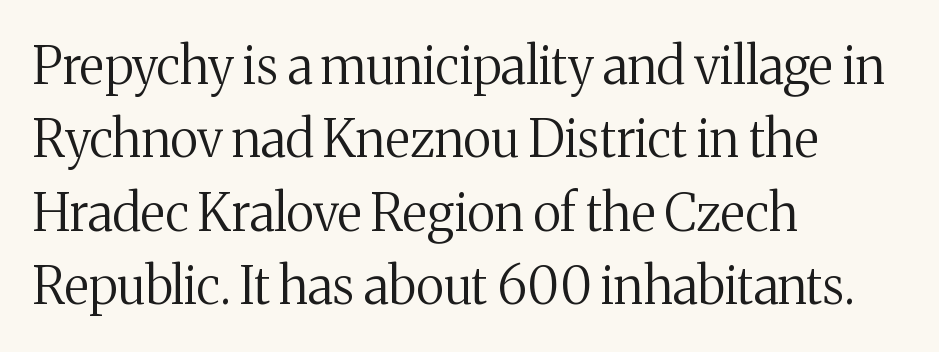
{"serif": "yes", "italic": "no", "bold": "no", "weight": "regular", "width": "normal", "stroke_contrast": "medium", "x_height": "medium", "monospaced": "no", "underline": "no", "align": "left", "line_spacing": "normal", "line_spacing_ratio": 1.44, "letter_spacing": "normal", "letter_spacing_em": 0.0, "glyph_px": 51}
